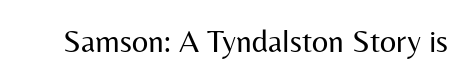
{"serif": "no", "italic": "no", "bold": "no", "weight": "regular", "width": "normal", "stroke_contrast": "medium", "x_height": "medium", "monospaced": "no", "underline": "no", "letter_spacing": "normal", "letter_spacing_em": 0.0, "glyph_px": 32}
